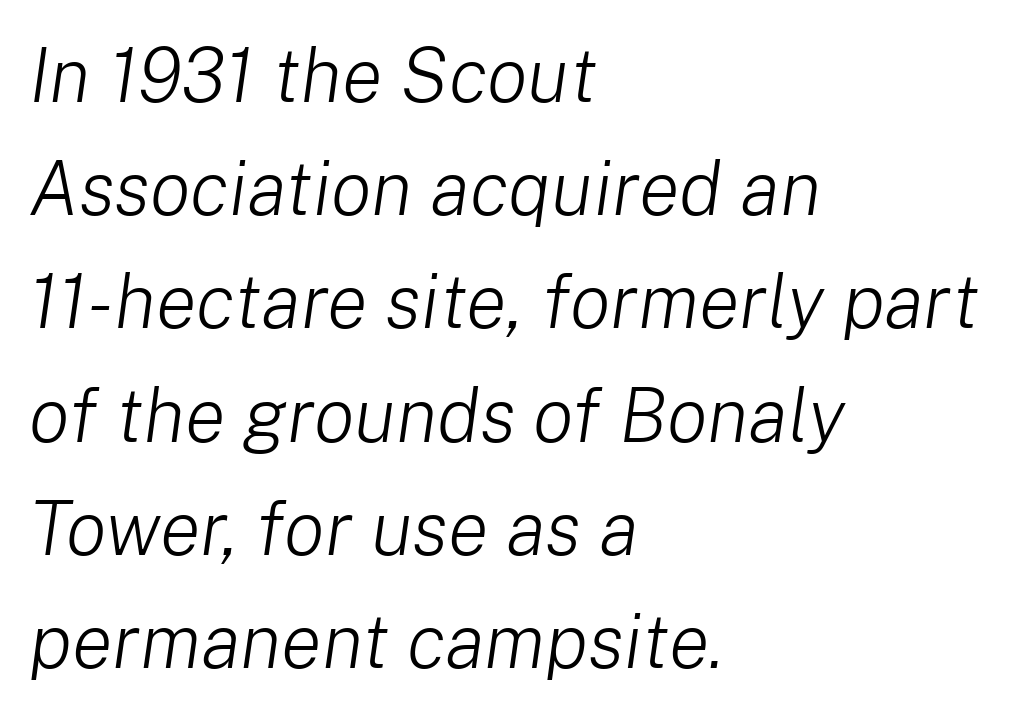
The font sits on the lighter half of the weight spectrum, regular included. Characters follow at the spacing the type designer built in. Does the copy run flush right? No — it runs flush left. Is this a fixed-width face? No — the glyphs have proportional, varying widths. The font's italic variant was chosen for this text.
